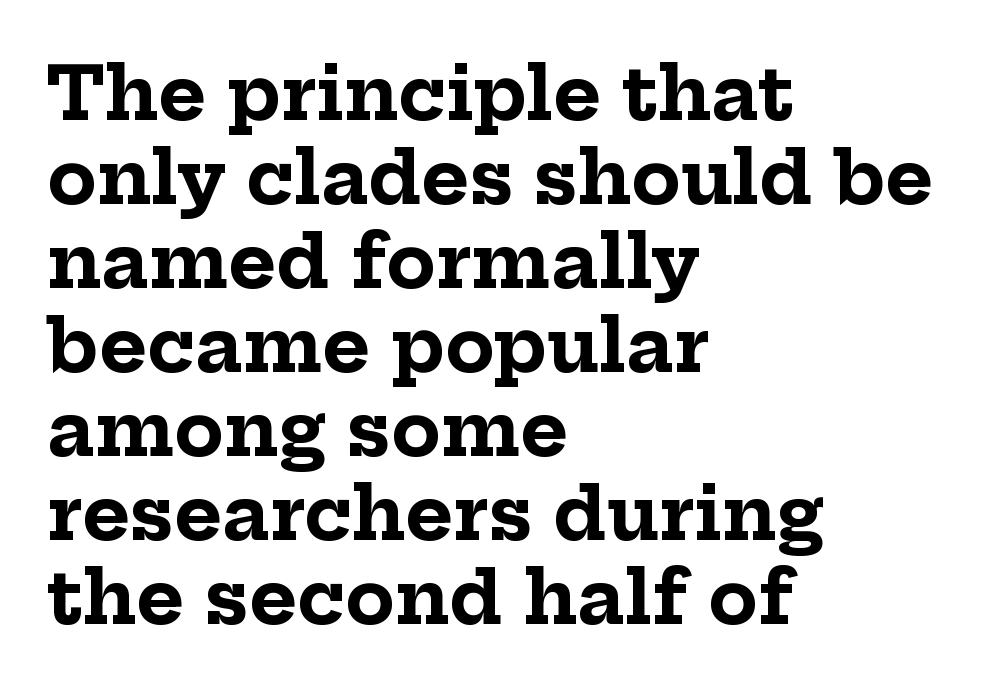
Words appear dense and cohesive because spacing is normal. Looks like regular typesetting: each glyph gets only the width it needs. The typeface chosen for these lines features serifs. Chunky letters — that's bold for sure. These lines are set flush left with a ragged right edge. Leading: reduced.
